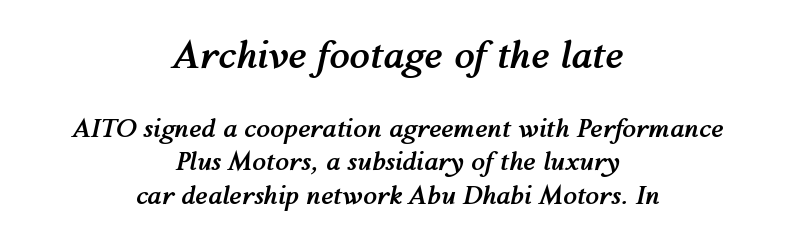
{"italic": "yes", "lean": "right", "slant_degrees": 12, "bold": "yes", "weight": "semibold", "width": "normal", "stroke_contrast": "medium", "x_height": "medium", "monospaced": "no", "underline": "no", "align": "center", "line_spacing": "normal", "line_spacing_ratio": 1.35, "letter_spacing": "normal", "letter_spacing_em": 0.0, "larger_block": "first", "size_ratio": 1.48, "glyph_px": 37}
